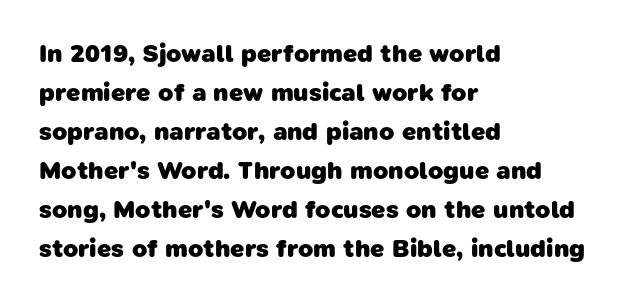
The area under the type is left untouched. Nobody touched the tracking dial on this one. Summary of vertical rhythm: regular, with standard interline spacing. These lines are set flush left with a ragged right edge. Typographic density is high because the face is bold.
